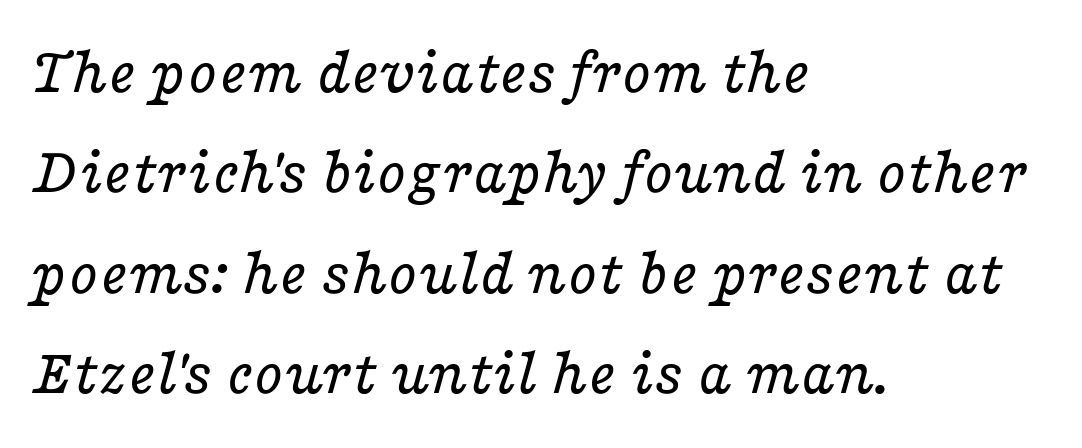
The ragged edge is on the right, which tells us the setting is flush left. The space beneath each line is pristine and unruled. The glyphs look as if they've been sheared to an angle. Look at the bottom of the vertical strokes: they flare into serifs here. This reads as an unemphasized weight, regular at the heaviest.
